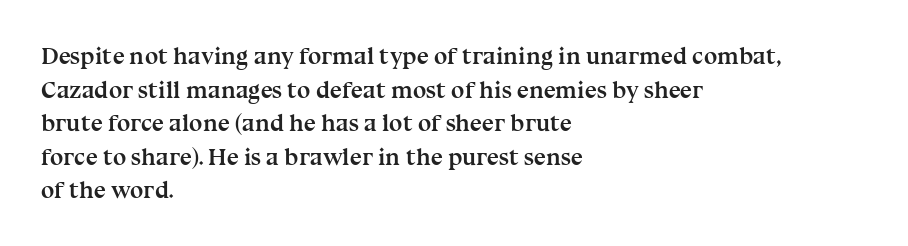
{"italic": "no", "bold": "yes", "underline": "no", "align": "left", "line_spacing": "normal", "line_spacing_ratio": 1.4, "letter_spacing": "normal", "letter_spacing_em": 0.0, "glyph_px": 24}
